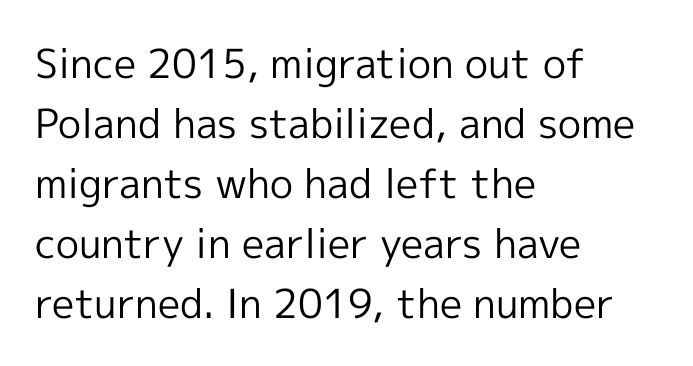
The image shows 40 px regular-weight sans-serif type, upright; set left-aligned, normal line spacing (1.5x), normal letter spacing, not underlined; a medium x-height.
